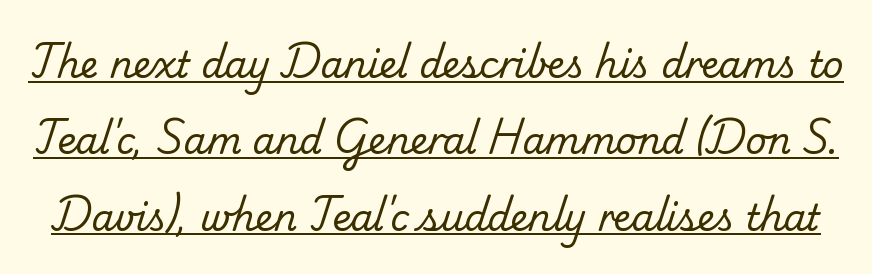
Q: Is the text bold? A: No.
Q: Is the typeface a serif or a sans-serif typeface? A: Serif.
Q: Is the text underlined? A: Yes.
Q: Is the spacing between letters normal or unusually wide? A: Normal.
Q: Is the spacing between lines tight, normal or loose? A: Loose.
Q: Width (condensed, normal, or wide)? A: Normal.
Q: Stroke contrast? A: Low.
Q: x-height? A: Small.
Q: Monospaced? A: No.
